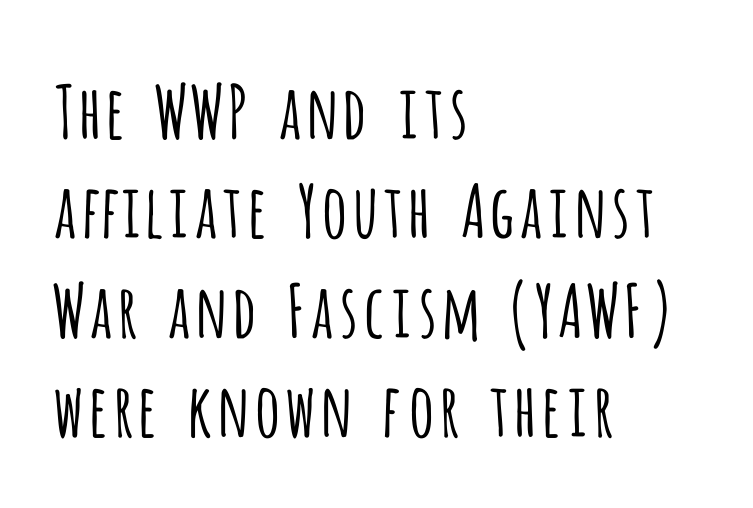
{"serif": "no", "italic": "no", "bold": "no", "weight": "light", "width": "condensed", "stroke_contrast": "low", "x_height": "large", "monospaced": "no", "underline": "no", "align": "left", "line_spacing": "normal", "line_spacing_ratio": 1.36, "letter_spacing": "normal", "letter_spacing_em": 0.0, "glyph_px": 73}
